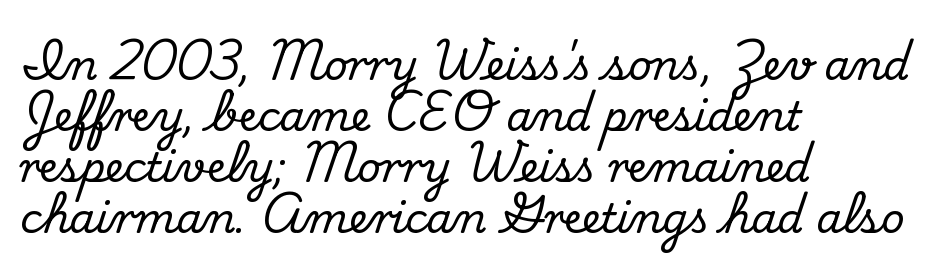
The image shows 41 px serif type; set left-aligned, line spacing 1.24x, normal letter spacing, not underlined; medium stroke contrast and a small x-height.
